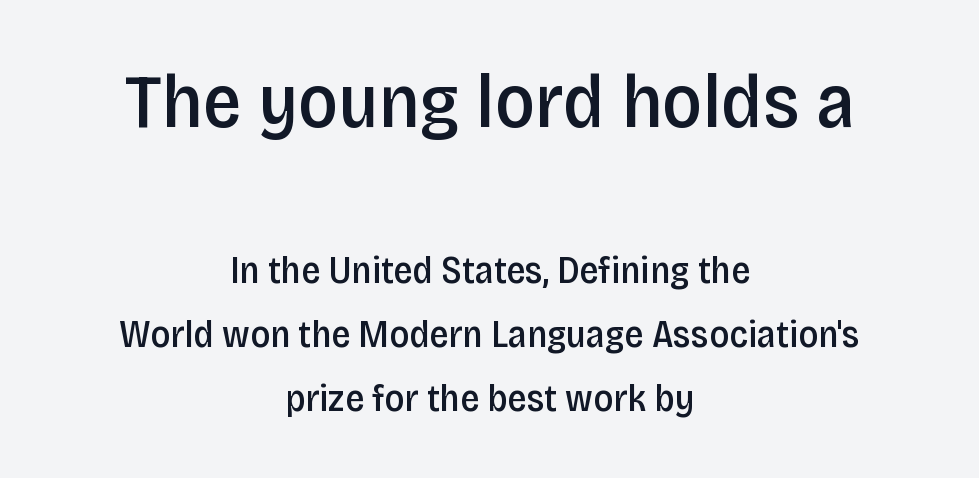
The image shows 77 px semibold, condensed sans-serif type, upright; set centered, normal line spacing (1.69x), normal letter spacing, not underlined; the first (top) block is 2.03x larger; low stroke contrast and a large x-height.
